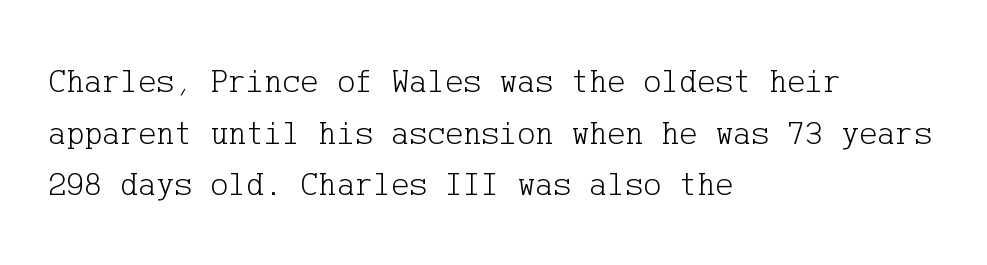
Caption: multi-line text, flush left, ragged right. Posture: upright roman. This block has exactly the height ordinary leading produces. The rendering shows small feet on the letterforms — a serif design. Decoration check: the copy has no underline. You could call the tracking neutral — neither tight nor loose.
